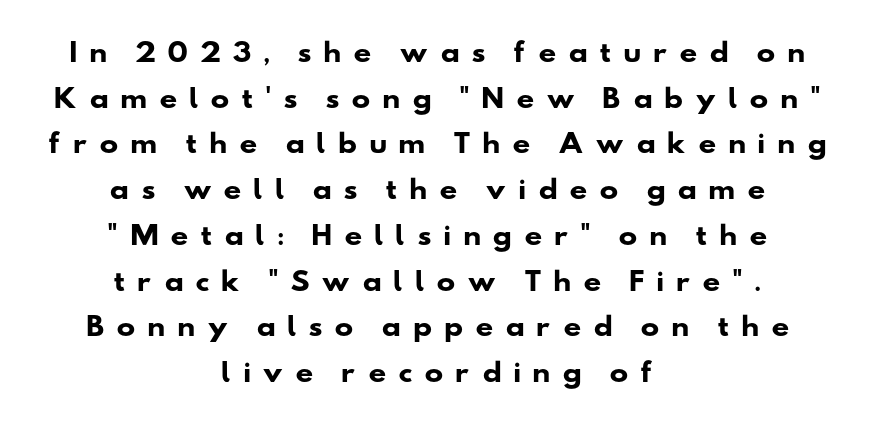
The image shows 25 px bold type; set centered, line spacing 1.83x, unusually wide letter spacing (+0.45 em), not underlined.
